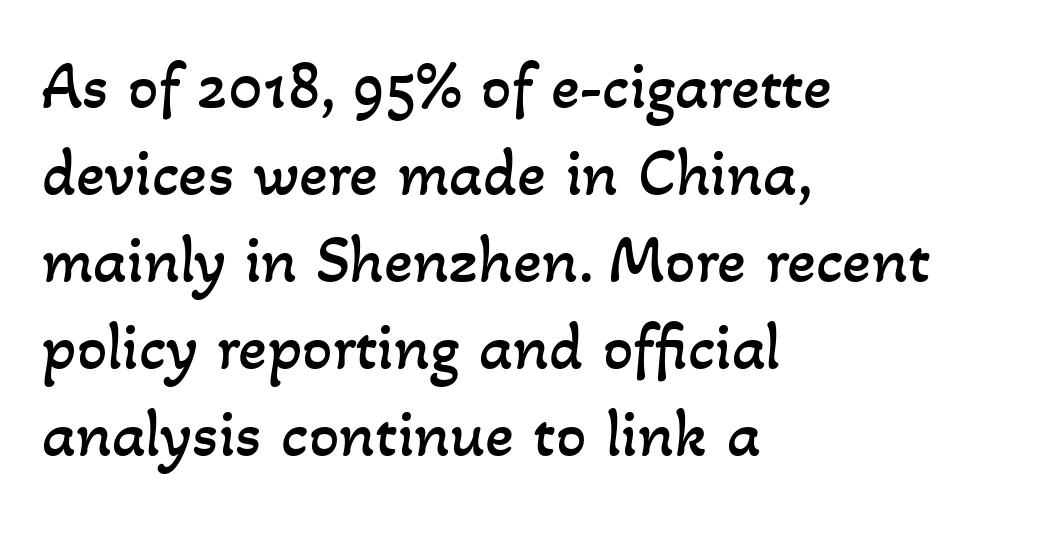
{"bold": "no", "weight": "regular", "width": "normal", "stroke_contrast": "low", "x_height": "small", "monospaced": "no", "underline": "no", "align": "left", "line_spacing": "normal", "line_spacing_ratio": 1.3, "letter_spacing": "normal", "letter_spacing_em": 0.0, "glyph_px": 67}
